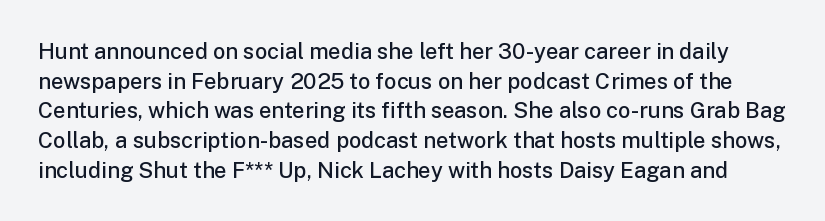
{"italic": "no", "bold": "semi", "underline": "no", "line_spacing": "normal", "line_spacing_ratio": 1.35, "letter_spacing": "normal", "letter_spacing_em": 0.0, "glyph_px": 22}
